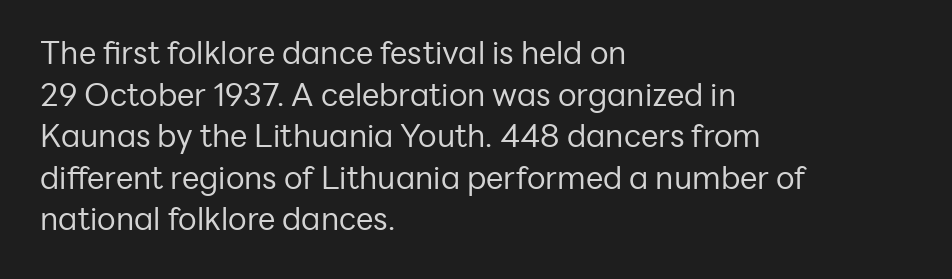
Q: Is the text bold? A: No.
Q: Is the text italic (slanted)? A: No, it is upright.
Q: Is the typeface a serif or a sans-serif typeface? A: Sans-serif.
Q: Is the text underlined? A: No.
Q: How is the paragraph aligned? A: Left-aligned.
Q: Is the spacing between letters normal or unusually wide? A: Normal.
Q: Is the spacing between lines tight, normal or loose? A: Normal.
Q: Width (condensed, normal, or wide)? A: Normal.
Q: Stroke contrast? A: Low.
Q: x-height? A: Medium.
Q: Monospaced? A: No.
